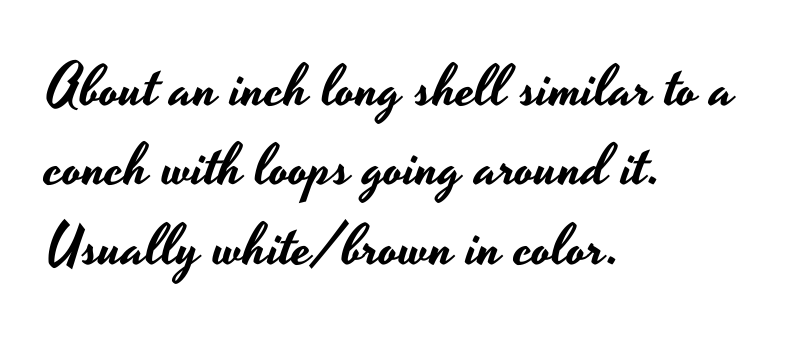
The image shows 58 px wide sans-serif type; set left-aligned, normal line spacing (1.37x), normal letter spacing, not underlined; low stroke contrast and a small x-height.
